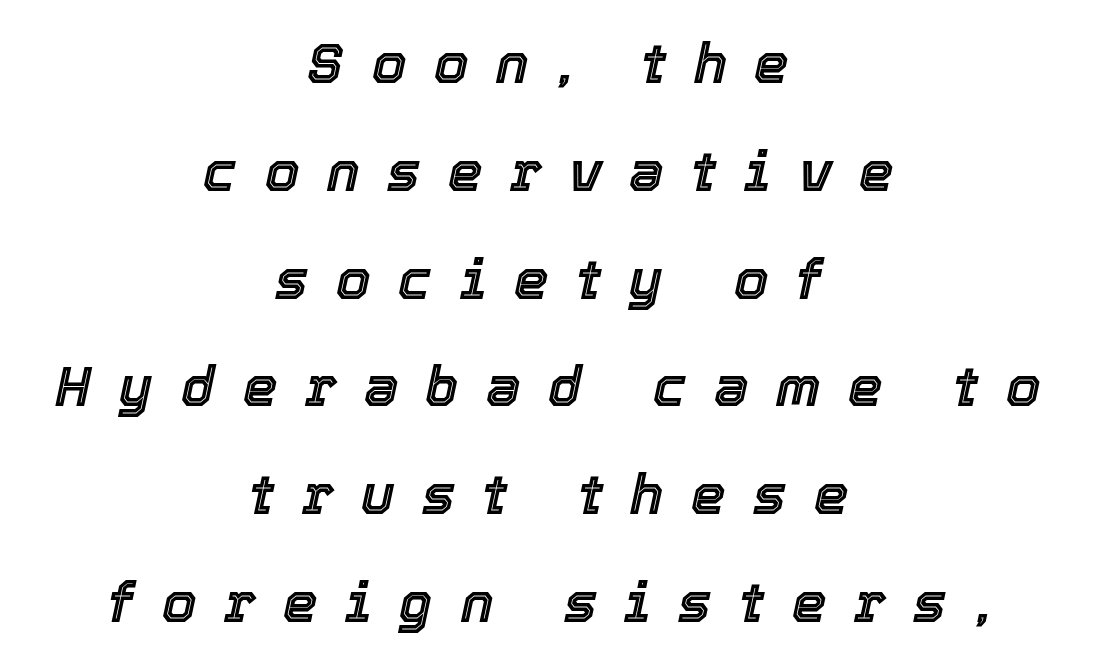
Q: Is the text italic (slanted)? A: Yes, it leans right by about 12 degrees.
Q: Is the text underlined? A: No.
Q: How is the paragraph aligned? A: Centered.
Q: Is the spacing between letters normal or unusually wide? A: Unusually wide.
Q: Is the spacing between lines tight, normal or loose? A: Loose.
Q: Width (condensed, normal, or wide)? A: Normal.
Q: x-height? A: Medium.
Q: Monospaced? A: No.
